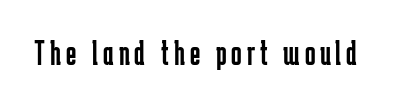
The image shows 35 px regular-weight, condensed sans-serif type, upright; set not underlined; low stroke contrast and a medium x-height.
